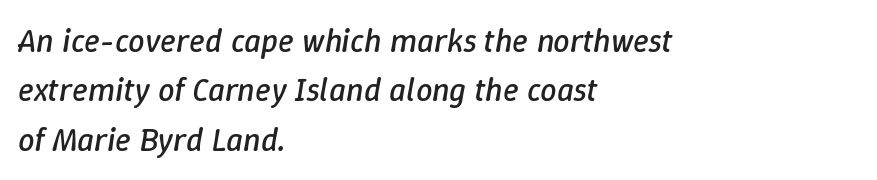
The image shows 33 px regular-weight type, italic (leaning right); set left-aligned, normal line spacing (1.5x), normal letter spacing, not underlined; low stroke contrast and a medium x-height.
